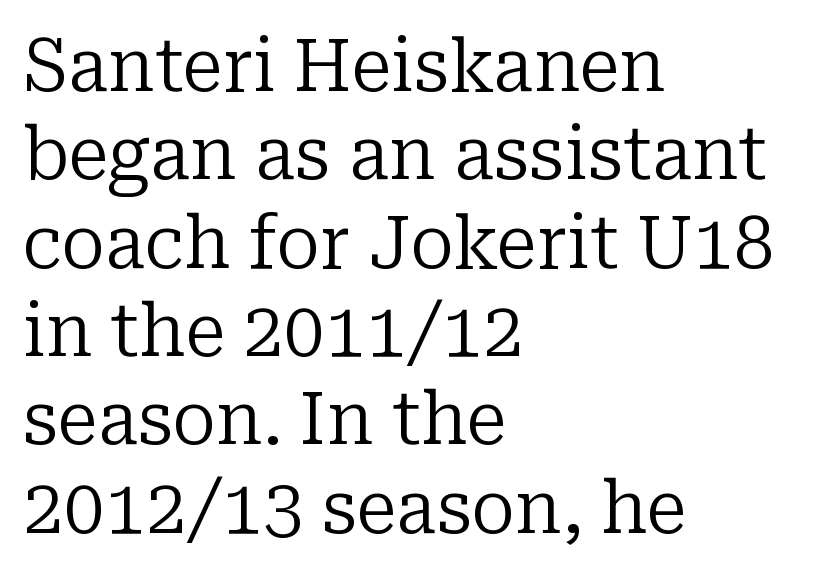
{"serif": "yes", "italic": "no", "bold": "no", "weight": "regular", "width": "normal", "stroke_contrast": "low", "x_height": "medium", "monospaced": "no", "underline": "no", "align": "left", "line_spacing_ratio": 1.21, "letter_spacing": "normal", "letter_spacing_em": 0.0, "glyph_px": 73}
